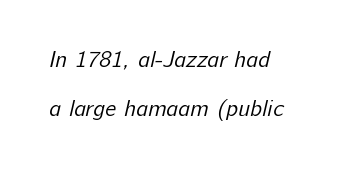
The image shows 23 px text type; set left-aligned, loose line spacing (2.13x), normal letter spacing, not underlined.
